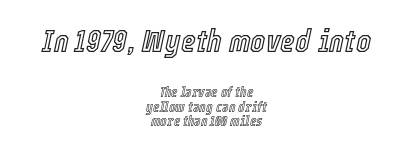
The glyphs look as if they've been sheared to an angle. Note the varied advance widths — an 'i' is clearly narrower than an 'm'. In CSS terms this would be text-align: center. Leading is clearly below the norm, producing a dense column. Size hierarchy here favors the leading block over the trailing one.
